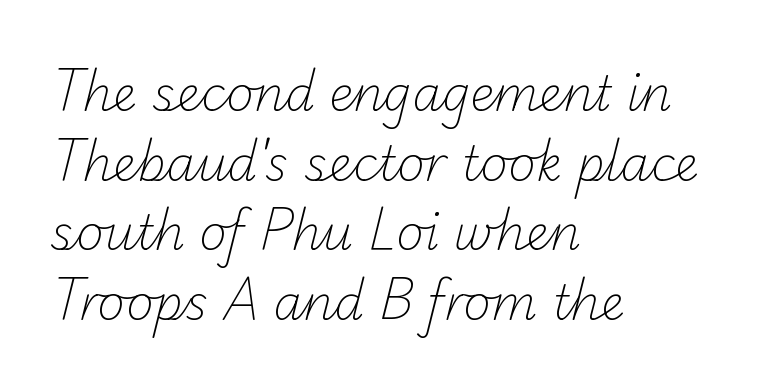
The image shows 47 px light sans-serif type; set left-aligned, normal line spacing (1.48x), normal letter spacing, not underlined; low stroke contrast and a small x-height.
